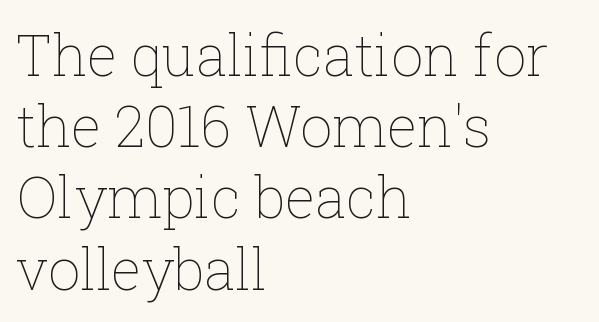
The image shows 57 px thin type, upright; set left-aligned, normal line spacing (1.25x), normal letter spacing, not underlined; low stroke contrast and a medium x-height.
